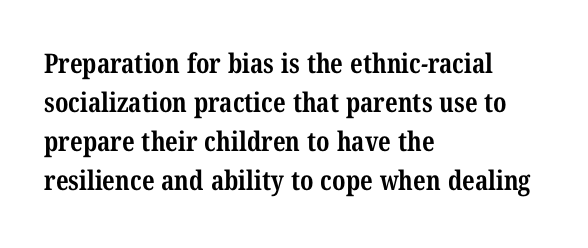
Q: Is the text bold? A: Yes.
Q: Is the text underlined? A: No.
Q: How is the paragraph aligned? A: Left-aligned.
Q: Is the spacing between letters normal or unusually wide? A: Normal.
Q: Is the spacing between lines tight, normal or loose? A: Normal.
